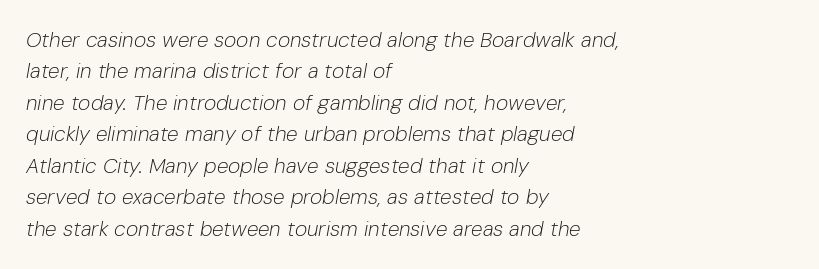
Emphasis-style slanted type is in use. Which margin do the lines hug? The left one — the right edge is uneven. Interline gaps are of average width in this sample. Nothing unusual about the tracking: characters are spaced as the font intends. The characters are drawn with everyday or finer stroke widths. The glyphs are unaccompanied by any horizontal stroke below them.
